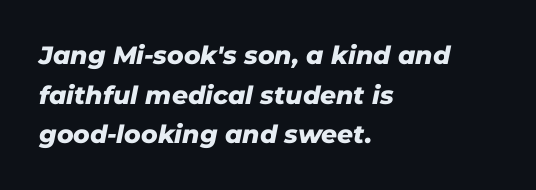
Nobody drew a line under any word here. Would a proofreader flag this as italicized? Yes. Characters follow at the spacing the type designer built in. Does the copy run flush right? No — it runs flush left. Does the weight exceed regular? Yes, all the way to bold.
